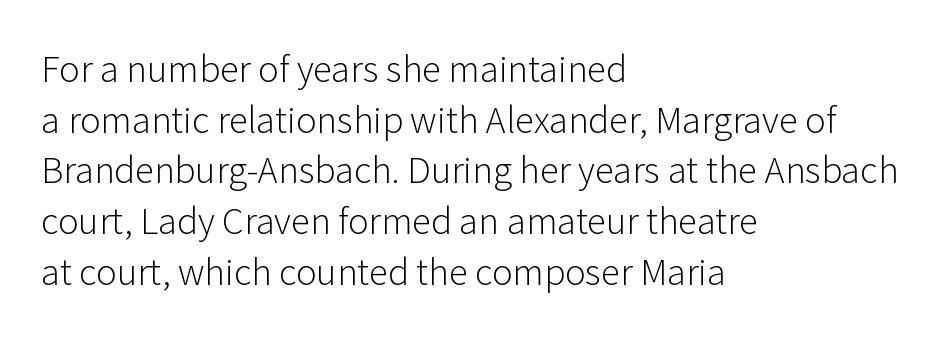
The image shows 35 px light sans-serif type, upright; set left-aligned, normal line spacing (1.45x), normal letter spacing, not underlined; low stroke contrast and a medium x-height.
